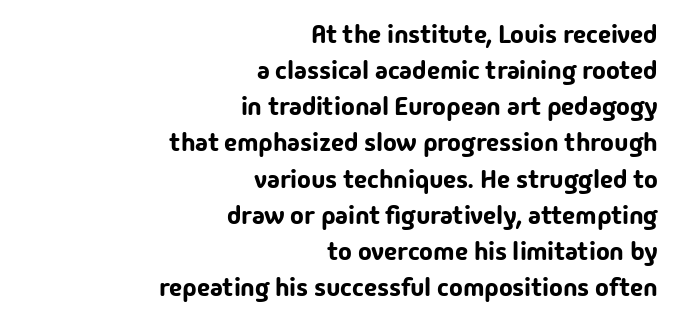
This sample is right-justified, so line beginnings fall wherever the words allow. The horizontal fit of the characters is conventional and even. Quick note: interline space is typical. Posture: upright roman.
